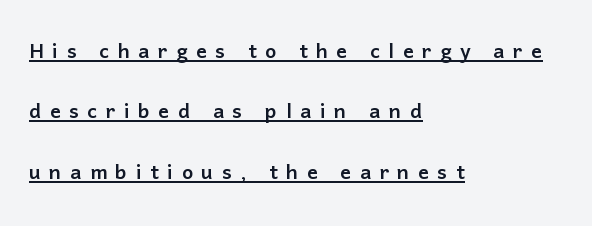
If you measured baseline to baseline, you'd find a long distance. In terms of posture, this sample is upright. Underlining? Definitely there. Notice how the passage keeps a crisp vertical edge on the left only. Display-style spreading of the glyphs; the letterfit is very open.
